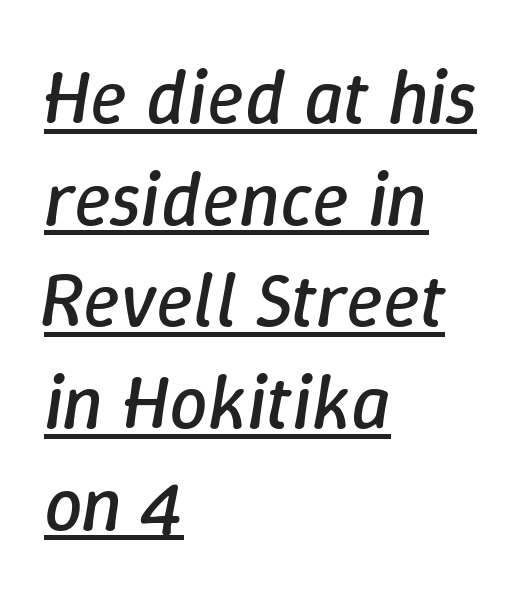
Glance below the letters and you will spot a drawn line. Proportional: the letters do not fall into vertical columns. The lines in this sample share a left origin and differ only in where they stop. Observe the ordinary spacing: letters are neighbours, not strangers.
